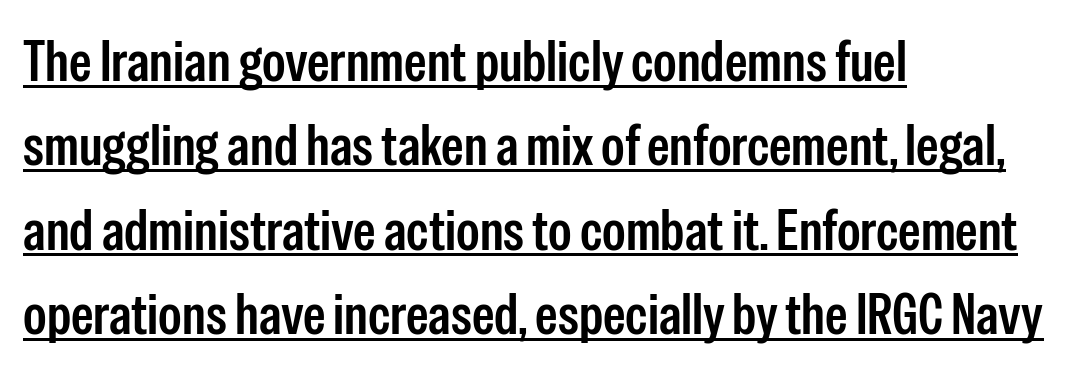
The image shows 57 px condensed sans-serif type, upright; set left-aligned, normal line spacing (1.48x), normal letter spacing, underlined; low stroke contrast and a medium x-height.
